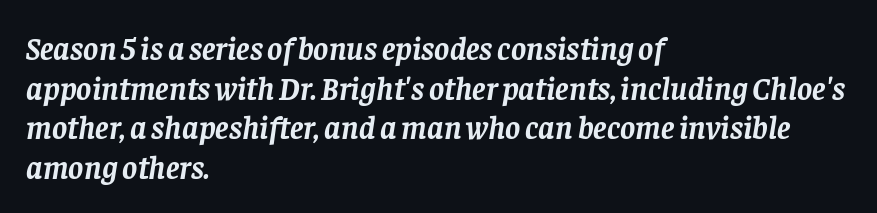
{"serif": "yes", "italic": "yes", "lean": "right", "slant_degrees": 8, "bold": "yes", "weight": "semibold", "width": "normal", "stroke_contrast": "low", "x_height": "large", "monospaced": "no", "underline": "no", "align": "left", "line_spacing_ratio": 1.24, "letter_spacing": "normal", "letter_spacing_em": 0.0, "glyph_px": 32}
